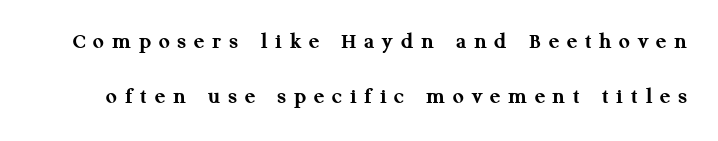
The image shows 24 px bold type, upright; set loose line spacing (2.31x), unusually wide letter spacing (+0.33 em), not underlined.
